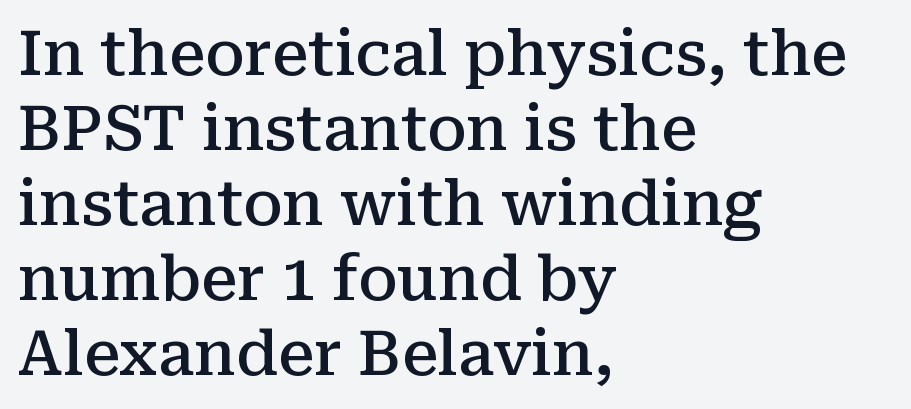
Q: Is the text bold? A: Semi-bold.
Q: Is the text italic (slanted)? A: No, it is upright.
Q: Is the typeface a serif or a sans-serif typeface? A: Serif.
Q: Is the text underlined? A: No.
Q: How is the paragraph aligned? A: Left-aligned.
Q: Is the spacing between letters normal or unusually wide? A: Normal.
Q: Width (condensed, normal, or wide)? A: Normal.
Q: Stroke contrast? A: Medium.
Q: x-height? A: Medium.
Q: Monospaced? A: No.
